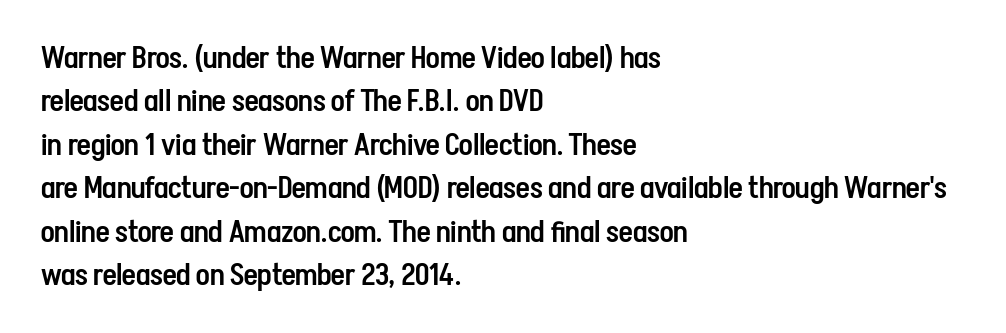
In terms of leading, this rendering sits right in the middle. A fair bit of extra ink — the face is semibold, not bold. Rendered with straight, roman letterforms. Note the varied advance widths — an 'i' is clearly narrower than an 'm'.
